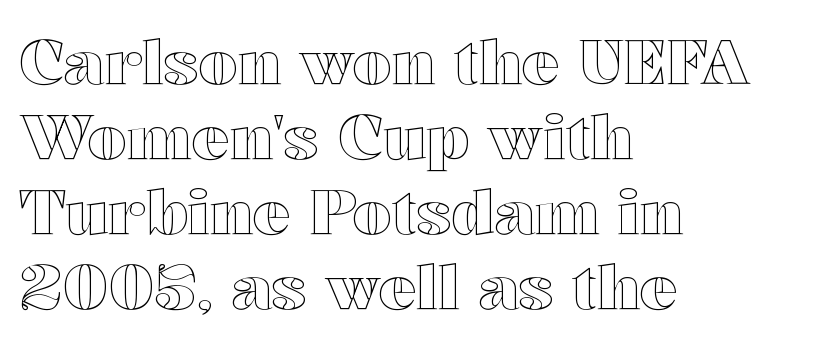
Q: Is the text italic (slanted)? A: No, it is upright.
Q: Is the text underlined? A: No.
Q: How is the paragraph aligned? A: Left-aligned.
Q: Is the spacing between letters normal or unusually wide? A: Normal.
Q: Width (condensed, normal, or wide)? A: Wide.
Q: x-height? A: Medium.
Q: Monospaced? A: No.
